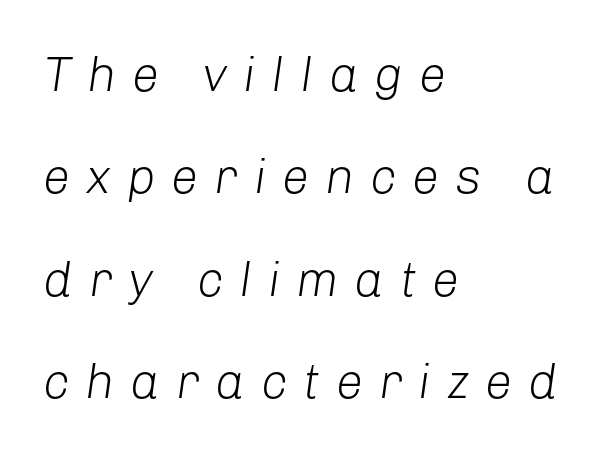
Caption: expanded tracking, letters set apart. In terms of leading, this rendering errs on the spacious side. These lines are rendered in a variable-pitch font. The paragraph shown leans on its left margin. Designer's note — italics engaged.
